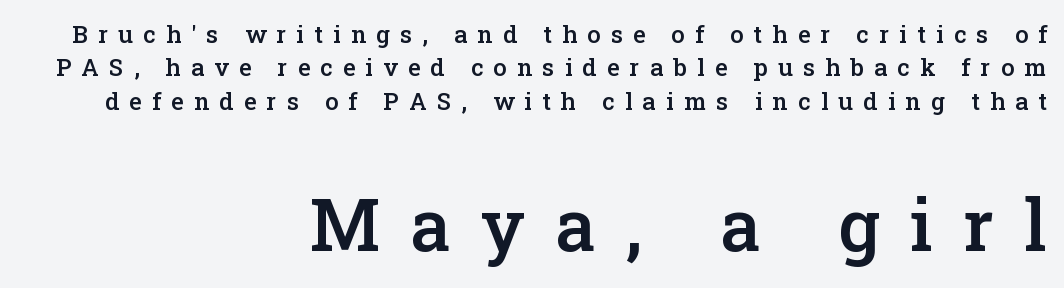
{"serif": "yes", "italic": "no", "bold": "semi", "weight": "semibold", "width": "normal", "stroke_contrast": "low", "x_height": "medium", "monospaced": "no", "underline": "no", "align": "right", "line_spacing": "normal", "line_spacing_ratio": 1.39, "letter_spacing": "wide", "letter_spacing_em": 0.42, "larger_block": "second", "size_ratio": 3.0, "glyph_px": 72}
